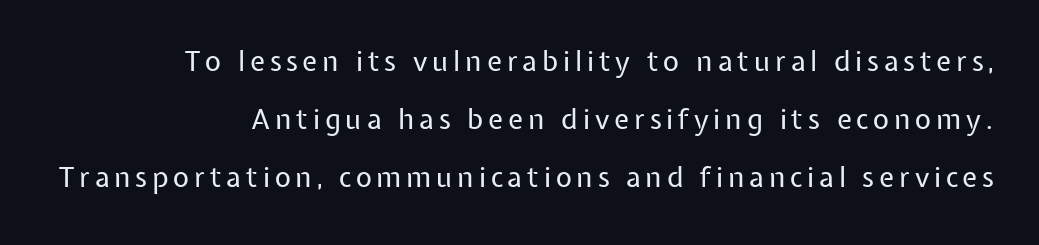
The typesetting does not lean heavy: it is not bold. Bare-footed words on every line. Examine the stroke ends and you'll find no serifs. The compositor pushed each line to the right boundary. In terms of leading, this rendering errs on the spacious side.
